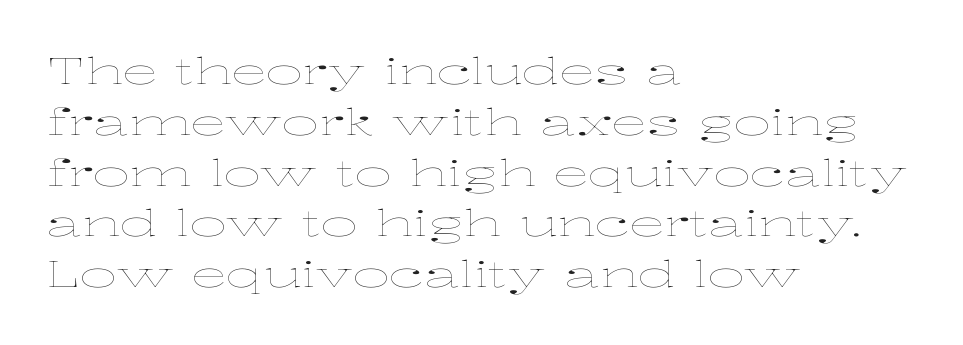
{"italic": "no", "bold": "no", "weight": "thin", "width": "wide", "stroke_contrast": "low", "x_height": "medium", "monospaced": "no", "underline": "no", "align": "left", "line_spacing": "normal", "line_spacing_ratio": 1.41, "letter_spacing": "normal", "letter_spacing_em": 0.0, "glyph_px": 36}
